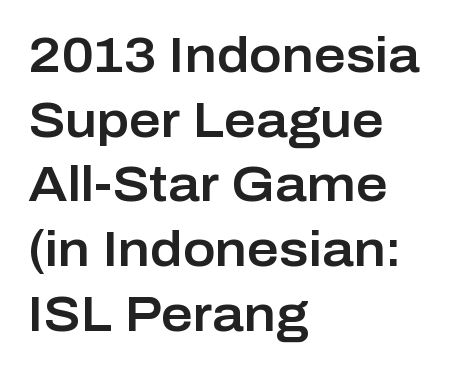
{"serif": "no", "italic": "no", "width": "normal", "stroke_contrast": "low", "x_height": "medium", "monospaced": "no", "underline": "no", "align": "left", "line_spacing": "normal", "line_spacing_ratio": 1.32, "letter_spacing": "normal", "letter_spacing_em": 0.0, "glyph_px": 49}
